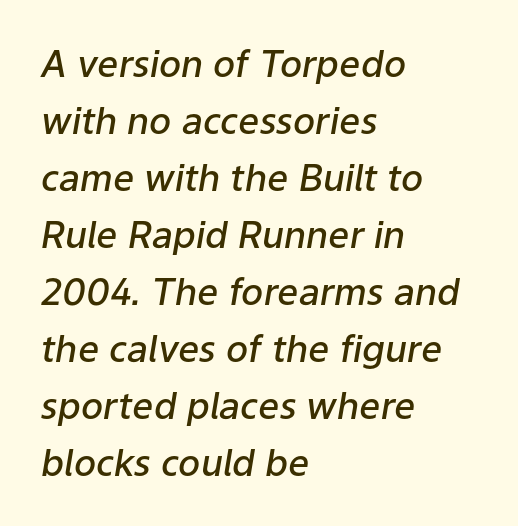
These lines keep a tight, regular rhythm from letter to letter. Notice how the stems are inclined rather than vertical — that's the hallmark of italics. Heft: intermediate — a semibold. Only glyphs here, with clear space below each row. Summary of vertical rhythm: regular, with standard interline spacing. Which margin do the lines hug? The left one — the right edge is uneven.
